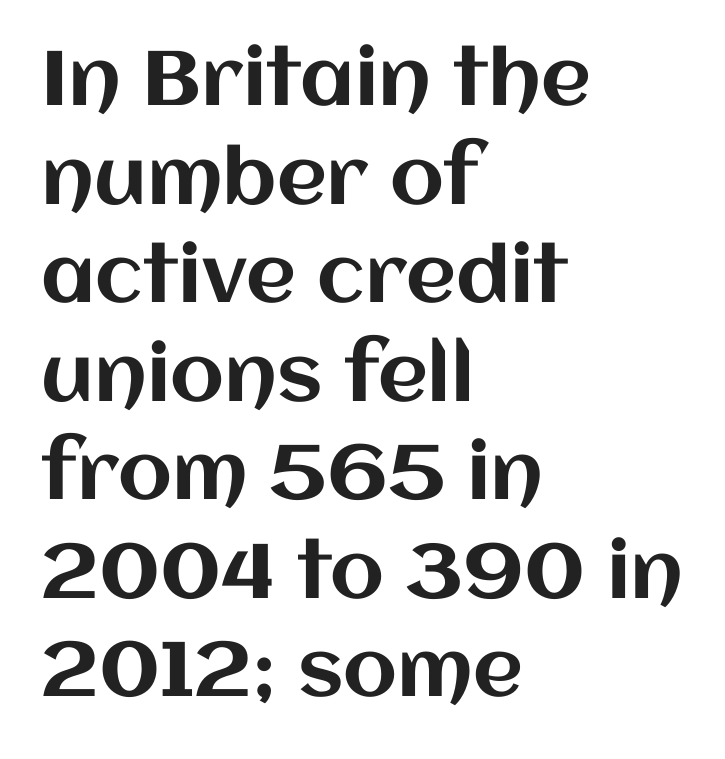
{"italic": "no", "width": "normal", "stroke_contrast": "medium", "x_height": "large", "monospaced": "no", "underline": "no", "align": "left", "line_spacing": "normal", "line_spacing_ratio": 1.28, "letter_spacing": "normal", "letter_spacing_em": 0.0, "glyph_px": 77}
